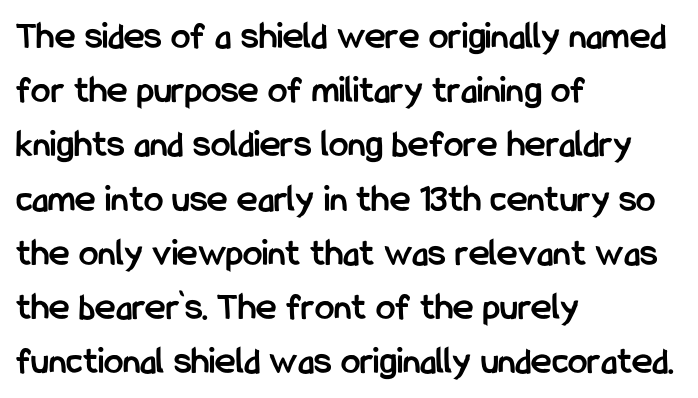
Q: Is the text bold? A: Yes.
Q: Is the text italic (slanted)? A: No, it is upright.
Q: Is the typeface a serif or a sans-serif typeface? A: Sans-serif.
Q: Is the text underlined? A: No.
Q: How is the paragraph aligned? A: Left-aligned.
Q: Is the spacing between letters normal or unusually wide? A: Normal.
Q: Is the spacing between lines tight, normal or loose? A: Normal.
Q: Width (condensed, normal, or wide)? A: Condensed.
Q: Stroke contrast? A: Low.
Q: x-height? A: Medium.
Q: Monospaced? A: No.
